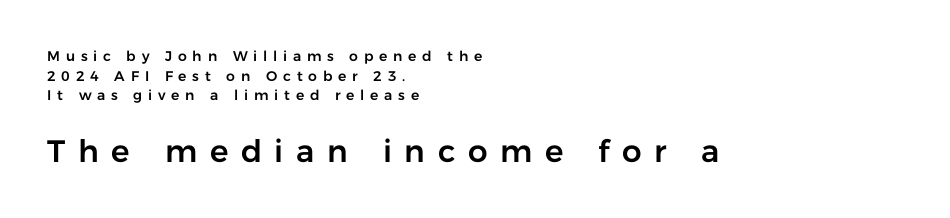
Upright lettering throughout. The area under the type is left untouched. Is the letter spacing exaggerated? Yes — the characters are pushed far apart. The leading is moderate, giving the passage an even texture. The block sitting lower on the canvas is the one with enlarged characters.
